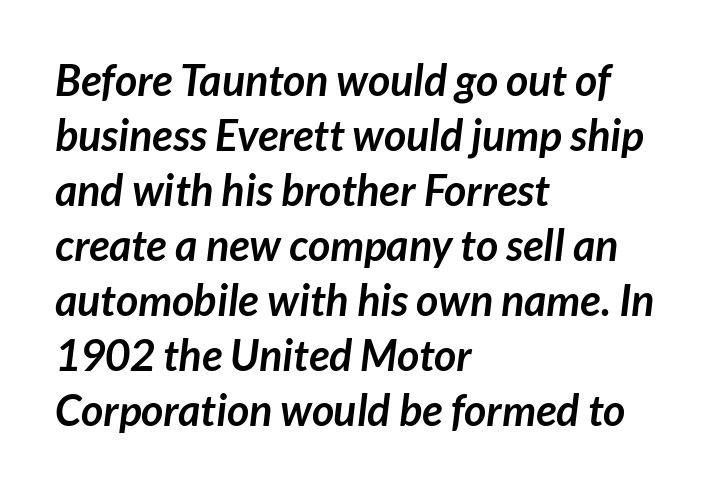
The image shows 43 px semibold sans-serif type; set left-aligned, normal line spacing (1.28x), normal letter spacing, not underlined; low stroke contrast and a medium x-height.
